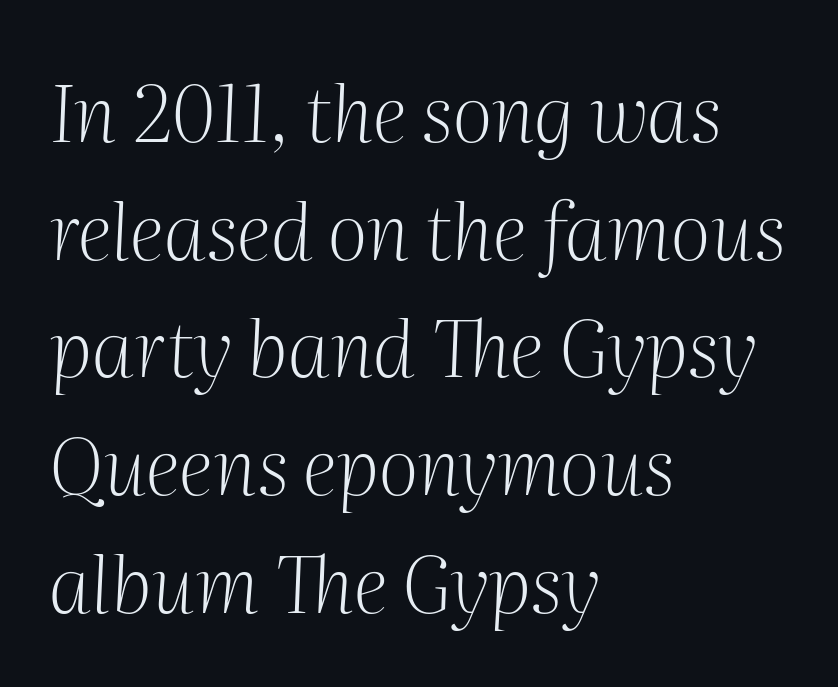
Q: Is the text bold? A: No.
Q: Is the text italic (slanted)? A: Yes, it leans right by about 2 degrees.
Q: Is the typeface a serif or a sans-serif typeface? A: Serif.
Q: Is the text underlined? A: No.
Q: How is the paragraph aligned? A: Left-aligned.
Q: Is the spacing between letters normal or unusually wide? A: Normal.
Q: Is the spacing between lines tight, normal or loose? A: Normal.
Q: Width (condensed, normal, or wide)? A: Normal.
Q: Stroke contrast? A: Medium.
Q: x-height? A: Medium.
Q: Monospaced? A: No.
